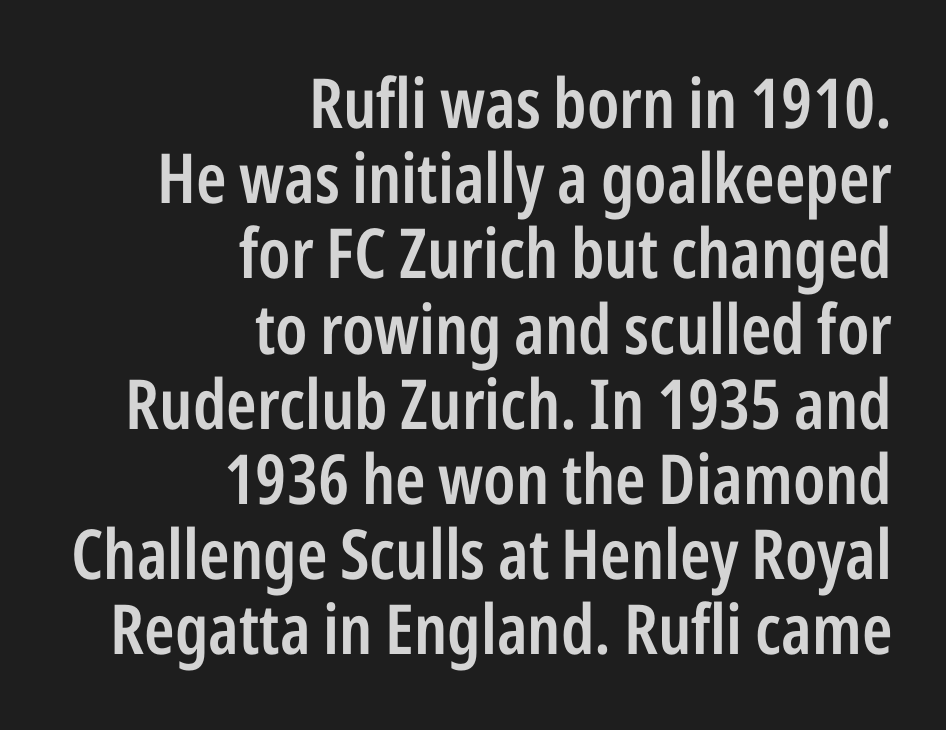
{"serif": "no", "italic": "no", "bold": "semi", "weight": "semibold", "width": "condensed", "stroke_contrast": "low", "x_height": "medium", "monospaced": "no", "underline": "no", "align": "right", "line_spacing": "tight", "line_spacing_ratio": 1.09, "letter_spacing": "normal", "letter_spacing_em": 0.0, "glyph_px": 69}
